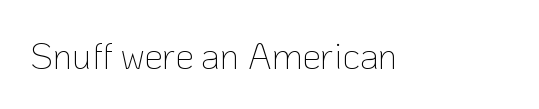
The image shows 37 px thin sans-serif type, upright; set normal letter spacing, not underlined; low stroke contrast and a medium x-height.
